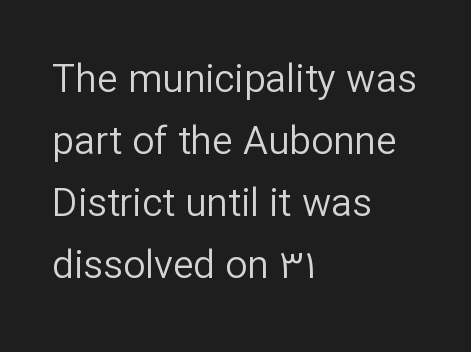
Q: Is the text bold? A: No.
Q: Is the text italic (slanted)? A: No, it is upright.
Q: Is the typeface a serif or a sans-serif typeface? A: Sans-serif.
Q: Is the text underlined? A: No.
Q: How is the paragraph aligned? A: Left-aligned.
Q: Is the spacing between letters normal or unusually wide? A: Normal.
Q: Is the spacing between lines tight, normal or loose? A: Normal.
Q: Width (condensed, normal, or wide)? A: Normal.
Q: Stroke contrast? A: Low.
Q: x-height? A: Medium.
Q: Monospaced? A: No.
